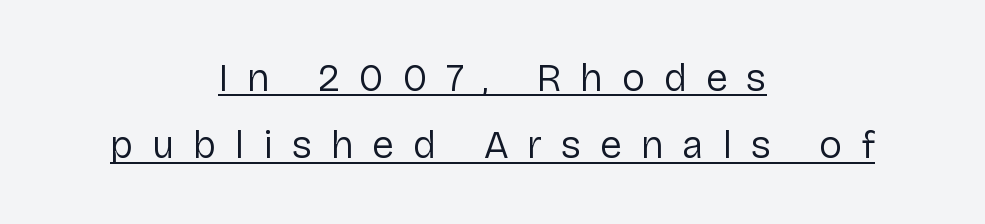
The image shows 39 px regular-weight sans-serif type, upright; set centered, line spacing 1.73x, unusually wide letter spacing (+0.48 em), underlined; low stroke contrast and a medium x-height.
